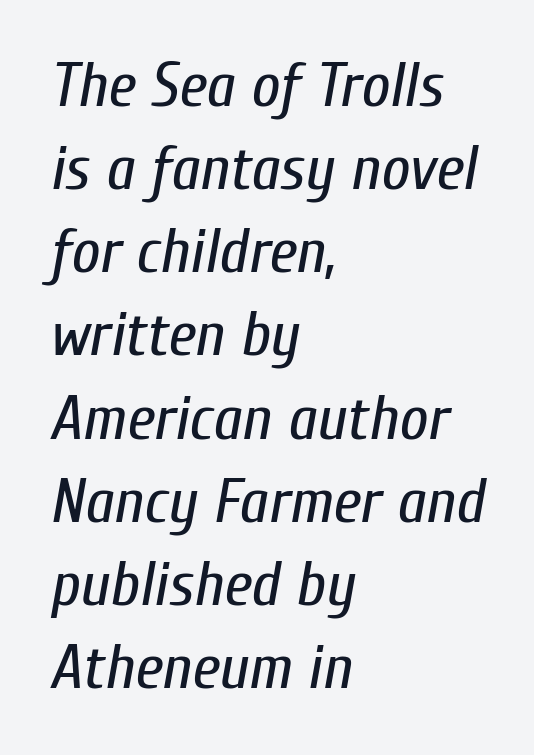
Q: Is the text bold? A: No.
Q: Is the text italic (slanted)? A: Yes, it leans right by about 10 degrees.
Q: Is the text underlined? A: No.
Q: How is the paragraph aligned? A: Left-aligned.
Q: Is the spacing between letters normal or unusually wide? A: Normal.
Q: Is the spacing between lines tight, normal or loose? A: Normal.
Q: Width (condensed, normal, or wide)? A: Condensed.
Q: Stroke contrast? A: Low.
Q: x-height? A: Medium.
Q: Monospaced? A: No.
